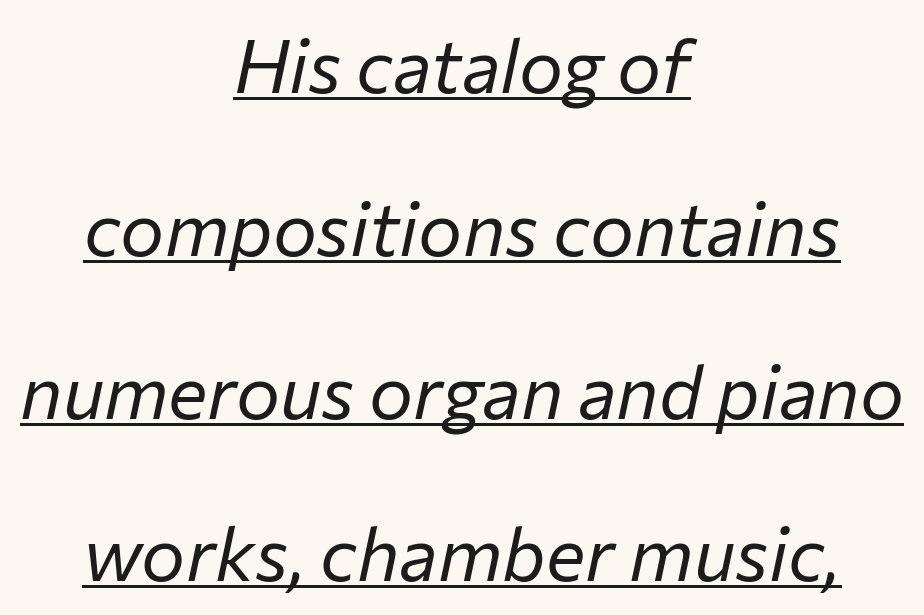
{"italic": "yes", "lean": "right", "slant_degrees": 12, "bold": "no", "weight": "regular", "width": "normal", "stroke_contrast": "low", "x_height": "medium", "monospaced": "no", "underline": "yes", "align": "center", "line_spacing": "loose", "line_spacing_ratio": 2.2, "letter_spacing": "normal", "letter_spacing_em": 0.0, "glyph_px": 74}
